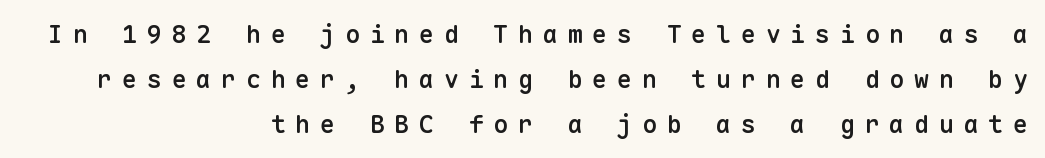
Q: Is the text bold? A: Semi-bold.
Q: Is the text italic (slanted)? A: No, it is upright.
Q: Is the text underlined? A: No.
Q: How is the paragraph aligned? A: Right-aligned.
Q: Is the spacing between letters normal or unusually wide? A: Unusually wide.
